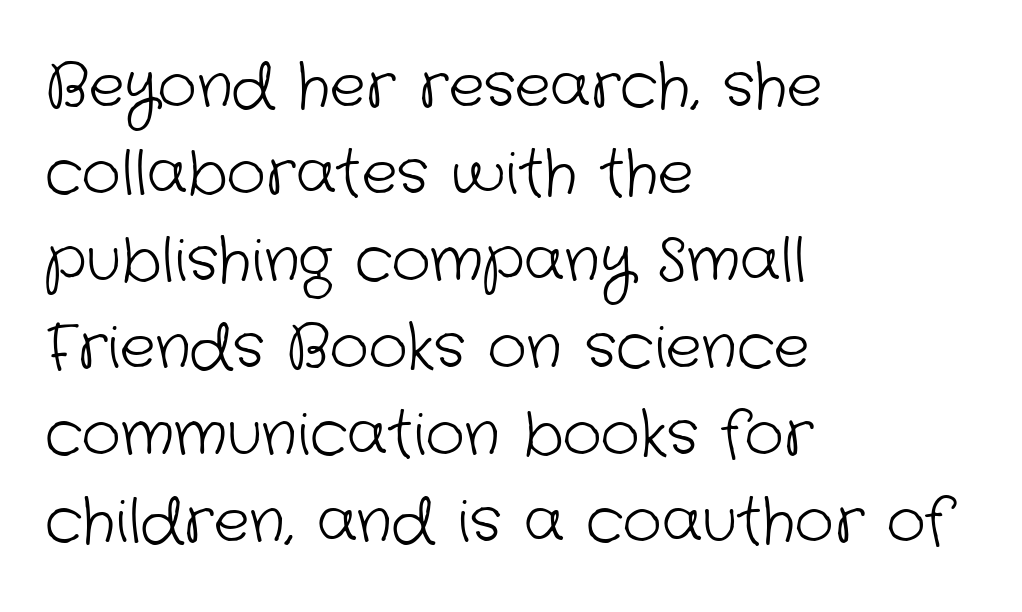
The image shows 60 px light sans-serif type; set left-aligned, normal line spacing (1.45x), normal letter spacing, not underlined; low stroke contrast and a medium x-height.
